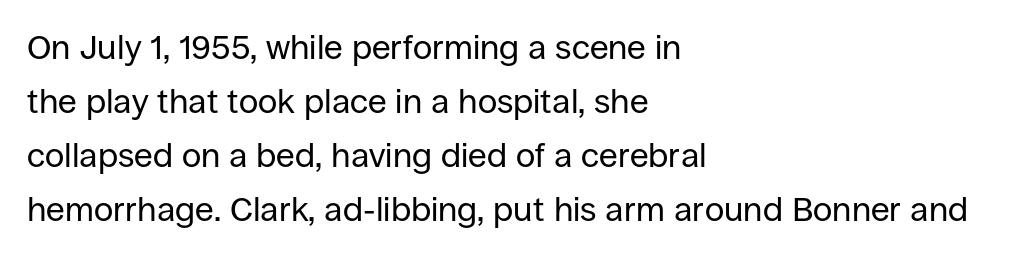
{"serif": "no", "italic": "no", "bold": "no", "weight": "regular", "width": "normal", "stroke_contrast": "low", "x_height": "large", "monospaced": "no", "underline": "no", "align": "left", "line_spacing": "normal", "line_spacing_ratio": 1.59, "letter_spacing": "normal", "letter_spacing_em": 0.0, "glyph_px": 34}
